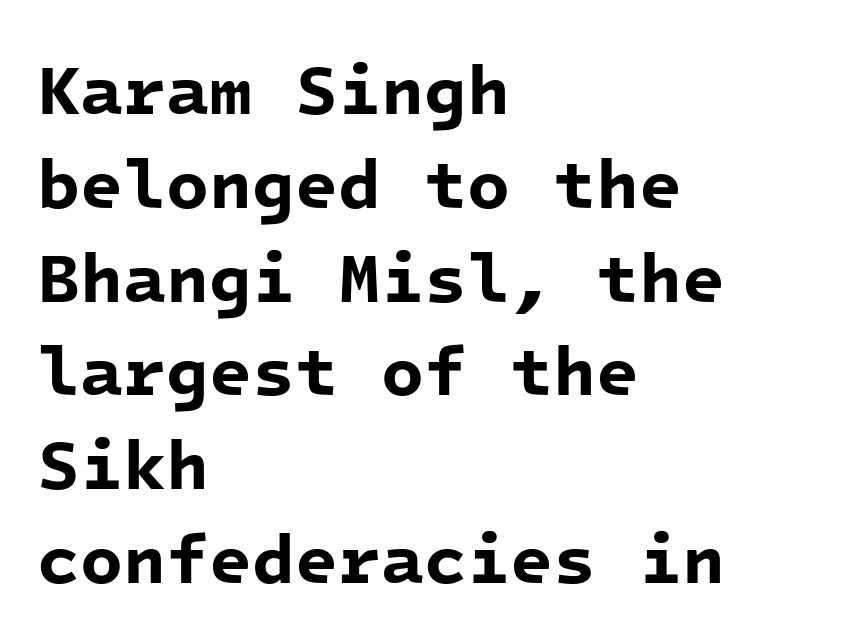
{"serif": "no", "bold": "yes", "weight": "bold", "width": "normal", "stroke_contrast": "low", "x_height": "medium", "monospaced": "yes", "underline": "no", "align": "left", "line_spacing": "normal", "line_spacing_ratio": 1.34, "letter_spacing": "normal", "letter_spacing_em": 0.0, "glyph_px": 70}
